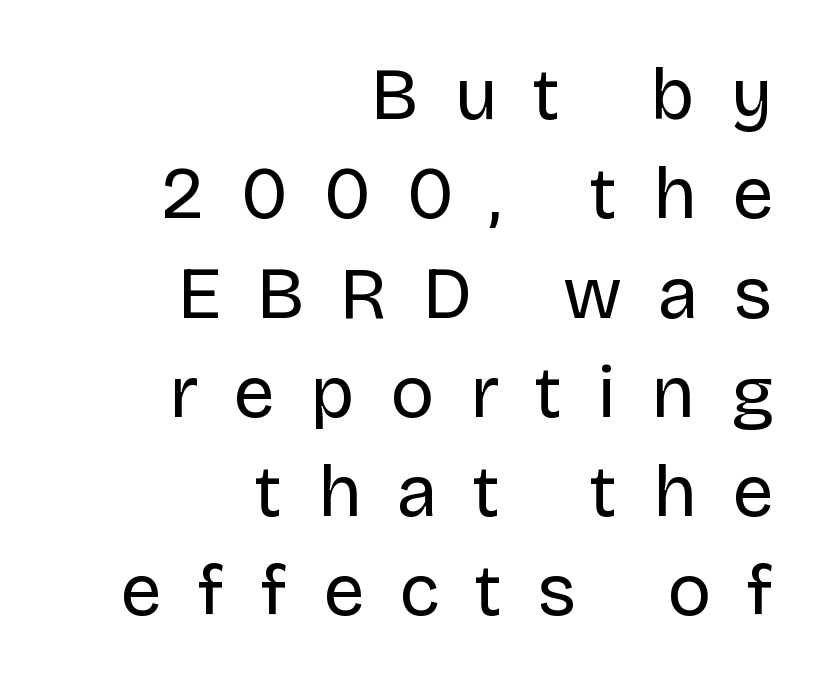
The rendering inserts visible extra space after every character. The passage shown is typed in a proportional face where columns would drift. Any mark beneath the type? The region is blank. Is this a sans? Yes — the strokes have no serifs. In CSS terms this would be text-align: right. The lettering holds an erect, upright posture throughout.
